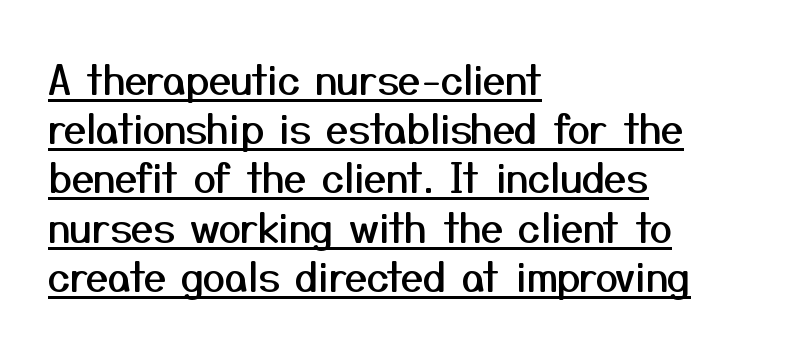
Q: Is the text italic (slanted)? A: No, it is upright.
Q: Is the typeface a serif or a sans-serif typeface? A: Sans-serif.
Q: Is the text underlined? A: Yes.
Q: How is the paragraph aligned? A: Left-aligned.
Q: Is the spacing between letters normal or unusually wide? A: Normal.
Q: Width (condensed, normal, or wide)? A: Normal.
Q: Stroke contrast? A: Medium.
Q: x-height? A: Medium.
Q: Monospaced? A: No.
